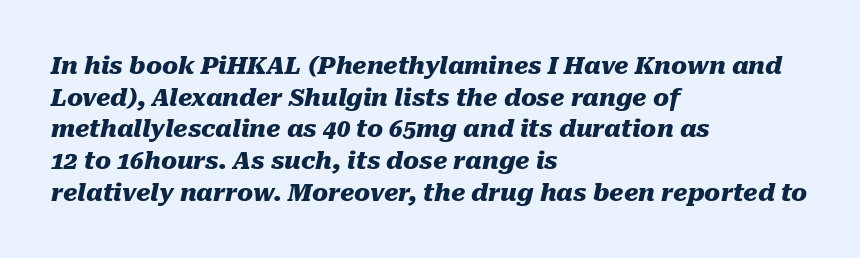
Q: Is the text bold? A: Yes.
Q: Is the text italic (slanted)? A: Yes, it leans right by about 10 degrees.
Q: Is the text underlined? A: No.
Q: How is the paragraph aligned? A: Left-aligned.
Q: Is the spacing between letters normal or unusually wide? A: Normal.
Q: Is the spacing between lines tight, normal or loose? A: Normal.
